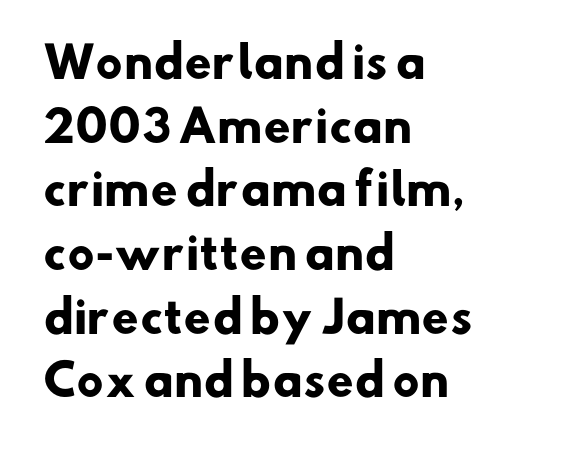
{"serif": "no", "bold": "yes", "weight": "heavy", "width": "normal", "stroke_contrast": "low", "x_height": "small", "monospaced": "no", "underline": "no", "align": "left", "line_spacing": "normal", "line_spacing_ratio": 1.48, "letter_spacing": "normal", "letter_spacing_em": 0.0, "glyph_px": 43}
